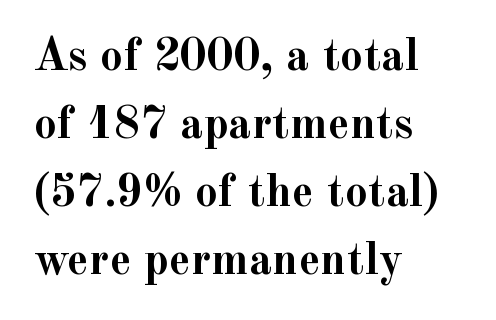
Successive baselines arrive at the customary interval. Glyph-to-glyph distance matches everyday printed text. Looks like regular typesetting: each glyph gets only the width it needs. The paragraph has a hard left edge and a soft right edge. This is the regular roman posture of the typeface.
